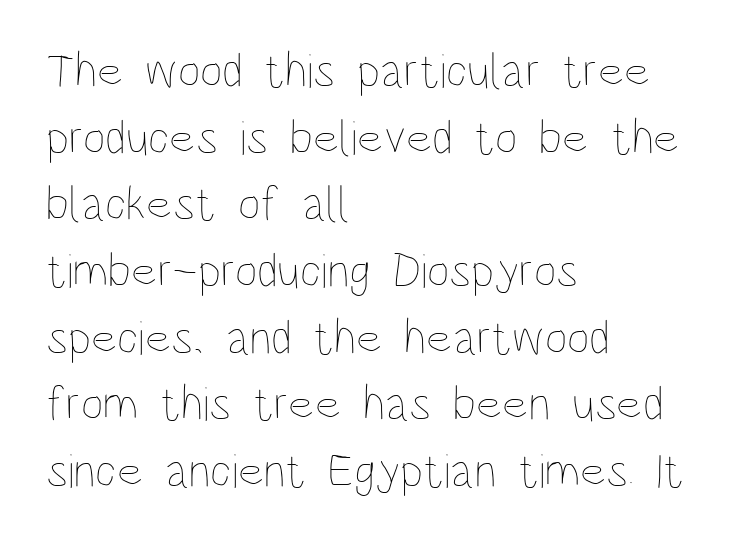
Q: Is the text bold? A: No.
Q: Is the text italic (slanted)? A: No, it is upright.
Q: Is the text underlined? A: No.
Q: How is the paragraph aligned? A: Left-aligned.
Q: Is the spacing between letters normal or unusually wide? A: Normal.
Q: Is the spacing between lines tight, normal or loose? A: Normal.
Q: Width (condensed, normal, or wide)? A: Condensed.
Q: Stroke contrast? A: Low.
Q: x-height? A: Large.
Q: Monospaced? A: No.
